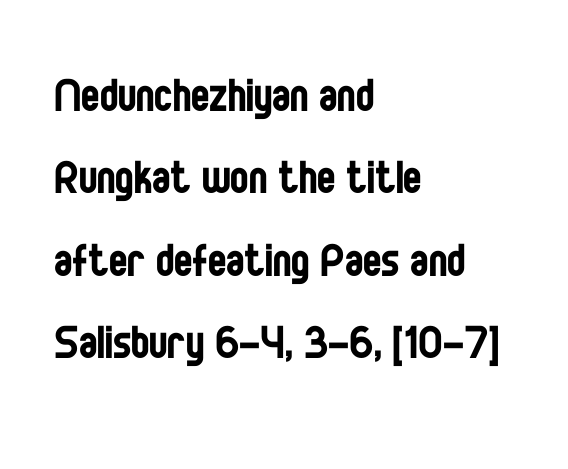
Q: Is the text bold? A: No.
Q: Is the text italic (slanted)? A: No, it is upright.
Q: Is the typeface a serif or a sans-serif typeface? A: Sans-serif.
Q: Is the text underlined? A: No.
Q: How is the paragraph aligned? A: Left-aligned.
Q: Is the spacing between letters normal or unusually wide? A: Normal.
Q: Is the spacing between lines tight, normal or loose? A: Normal.
Q: Width (condensed, normal, or wide)? A: Condensed.
Q: Stroke contrast? A: Low.
Q: x-height? A: Large.
Q: Monospaced? A: No.
